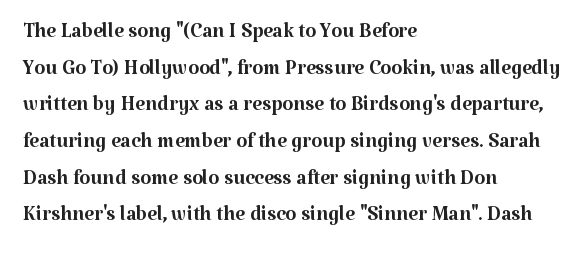
Q: Is the text bold? A: No.
Q: Is the text italic (slanted)? A: No, it is upright.
Q: Is the typeface a serif or a sans-serif typeface? A: Serif.
Q: Is the text underlined? A: No.
Q: How is the paragraph aligned? A: Left-aligned.
Q: Is the spacing between letters normal or unusually wide? A: Normal.
Q: Is the spacing between lines tight, normal or loose? A: Normal.
Q: Width (condensed, normal, or wide)? A: Normal.
Q: Stroke contrast? A: Medium.
Q: x-height? A: Medium.
Q: Monospaced? A: No.
